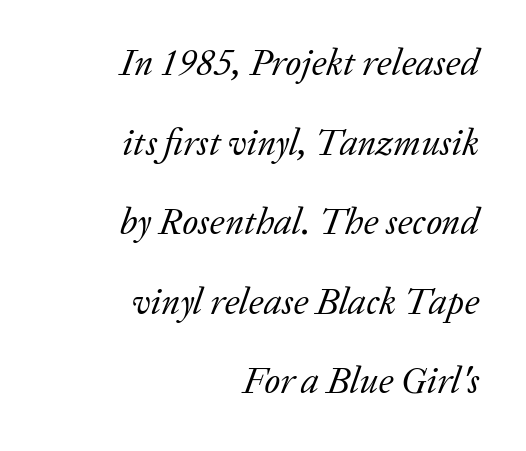
Q: Is the text bold? A: No.
Q: Is the text italic (slanted)? A: Yes, it leans right by about 20 degrees.
Q: Is the typeface a serif or a sans-serif typeface? A: Serif.
Q: Is the text underlined? A: No.
Q: How is the paragraph aligned? A: Right-aligned.
Q: Is the spacing between letters normal or unusually wide? A: Normal.
Q: Is the spacing between lines tight, normal or loose? A: Loose.
Q: Width (condensed, normal, or wide)? A: Normal.
Q: Stroke contrast? A: Low.
Q: x-height? A: Medium.
Q: Monospaced? A: No.
